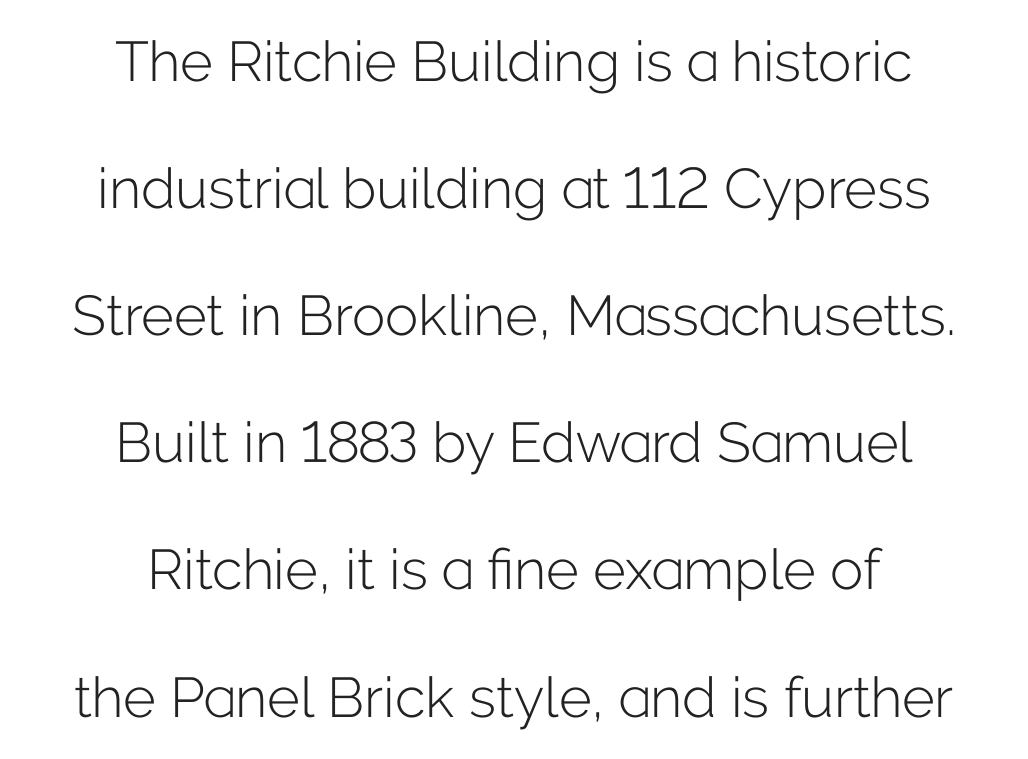
Ascenders rise straight up at ninety degrees. Reading down the column, the eye jumps a long way to each next line. These lines keep a tight, regular rhythm from letter to letter. Descenders hang freely into open space.
